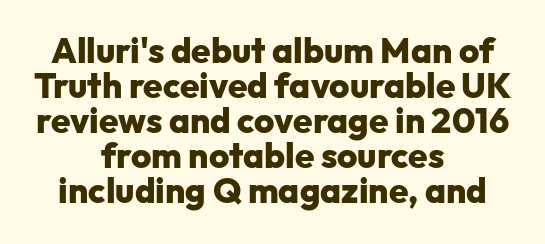
You'd pick this weight for a headline — it's a proper bold. Looks like regular typesetting: each glyph gets only the width it needs. Is the letter spacing exaggerated? No — it looks like the ordinary default. The words here are not underlined.
